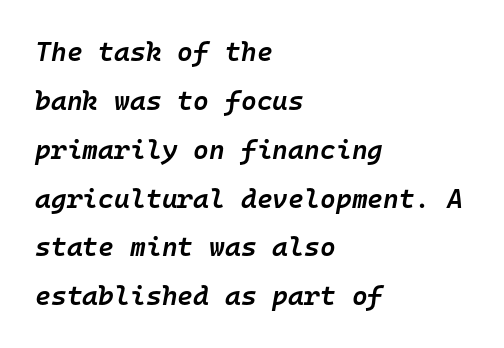
{"italic": "yes", "lean": "right", "slant_degrees": 10, "bold": "semi", "underline": "no", "align": "left", "line_spacing_ratio": 1.81, "letter_spacing": "normal", "letter_spacing_em": 0.0, "glyph_px": 27}
